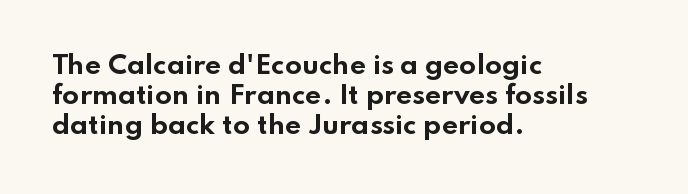
{"italic": "no", "bold": "yes", "underline": "no", "align": "left", "line_spacing_ratio": 1.21, "letter_spacing": "normal", "letter_spacing_em": 0.0, "glyph_px": 25}
